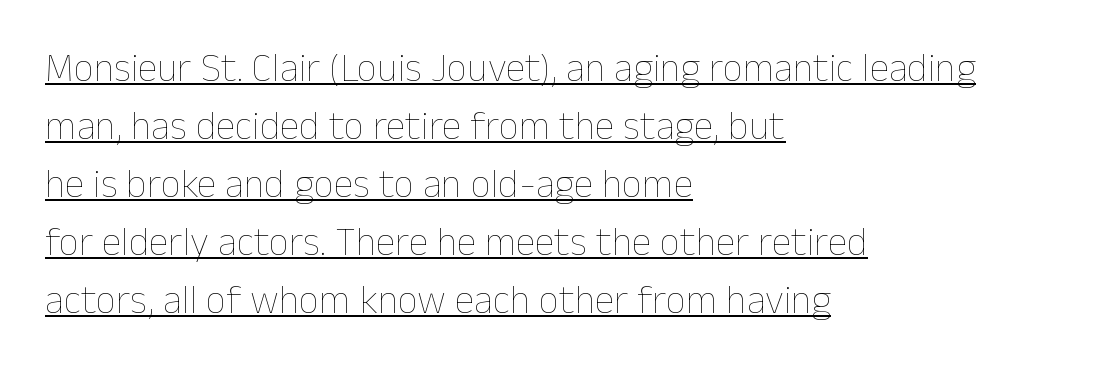
The image shows 40 px thin type, upright; set left-aligned, normal line spacing (1.45x), normal letter spacing, underlined; low stroke contrast and a medium x-height.
